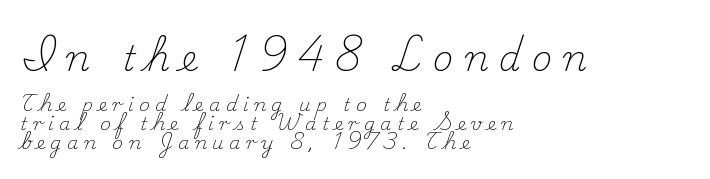
The image shows 35 px light serif type; set left-aligned, tight line spacing (1.05x), unusually wide letter spacing (+0.31 em), not underlined; the first (top) block is 1.94x larger; medium stroke contrast and a small x-height.
